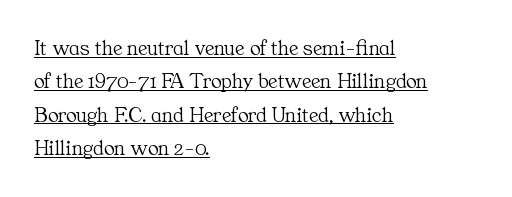
Characters remain perfectly vertical along every line. Is there an underline? Yes — a line sits under the letters. Each new line begins a customary step beneath the previous one. The setting favours the left margin, as ordinary paragraphs usually do. Nothing unusual about the tracking: characters are spaced as the font intends. The strokes are not fattened; the text isn't bold.
